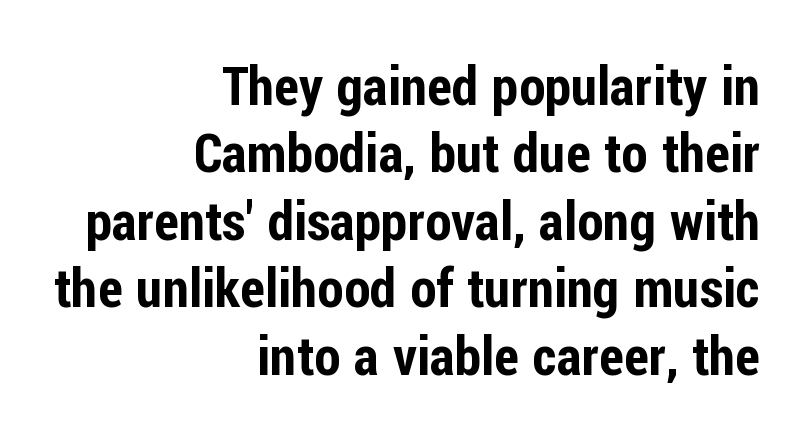
The image shows 54 px condensed sans-serif type, upright; set right-aligned, normal line spacing (1.25x), normal letter spacing, not underlined; low stroke contrast and a medium x-height.
